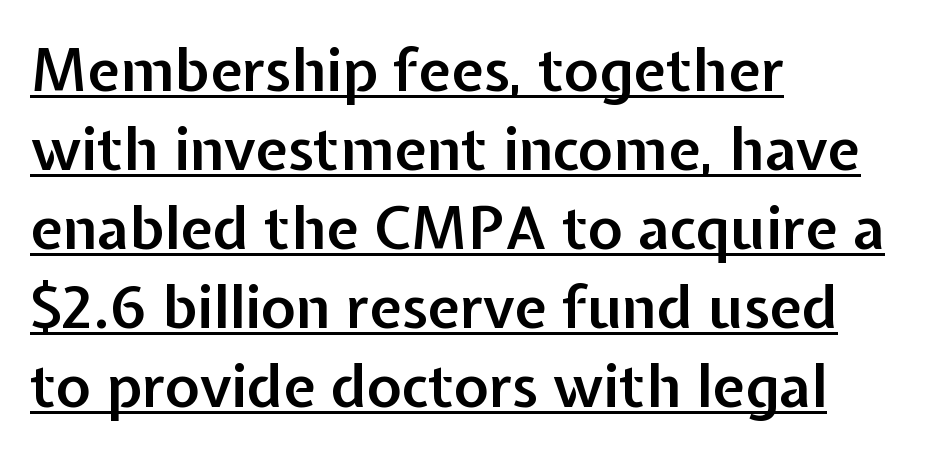
The image shows 59 px semibold sans-serif type, upright; set left-aligned, normal line spacing (1.34x), normal letter spacing, underlined; low stroke contrast and a medium x-height.
